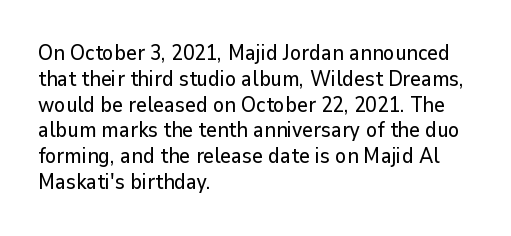
{"italic": "no", "underline": "no", "align": "left", "line_spacing_ratio": 1.23, "letter_spacing": "normal", "letter_spacing_em": 0.0, "glyph_px": 21}
